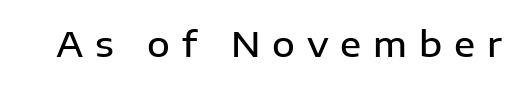
Each row of text sits above clean, open space. Students, this is semibold: more ink than regular, less than bold. Ascenders rise straight up at ninety degrees. The passage shown has open, widely tracked lettering throughout.
